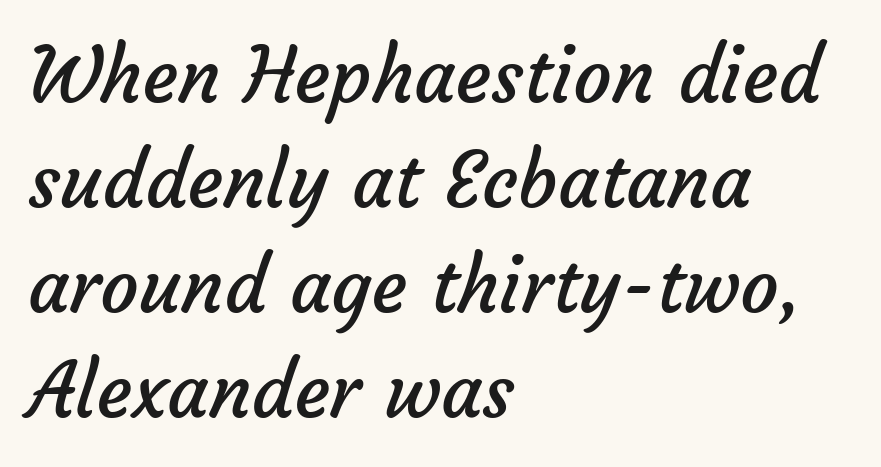
{"serif": "no", "bold": "no", "weight": "regular", "width": "normal", "stroke_contrast": "low", "x_height": "medium", "monospaced": "no", "underline": "no", "align": "left", "line_spacing": "normal", "line_spacing_ratio": 1.38, "letter_spacing": "normal", "letter_spacing_em": 0.0, "glyph_px": 76}
